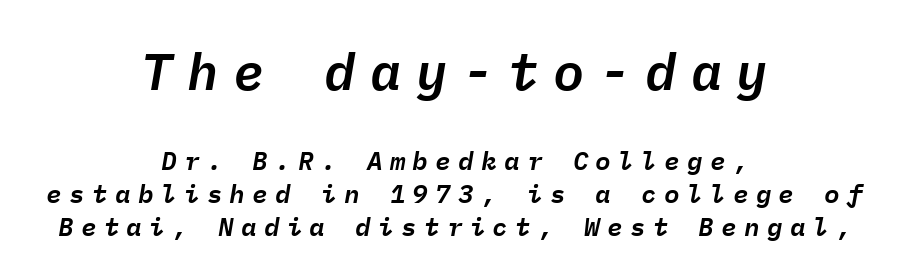
Size contrast runs from large at the top to small at the bottom. The glyphs look as if they've been sheared to an angle. Reading down the column, the eye jumps a familiar distance to each next line. Compared with typical body copy, the letter spacing here is much looser. Note the uniform advance width — an 'i' takes as much space as an 'm'. The compositor balanced each line on the midline.
